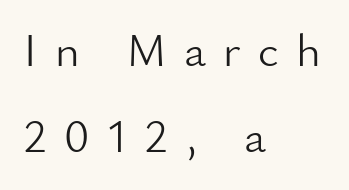
The image shows 47 px light sans-serif type, upright; set left-aligned, line spacing 1.84x, unusually wide letter spacing (+0.37 em), not underlined; low stroke contrast and a small x-height.
